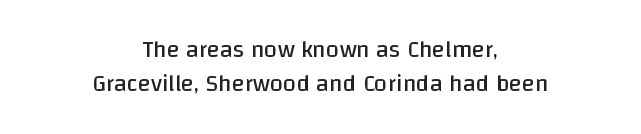
The image shows 24 px text type, upright; set centered, normal line spacing (1.42x), normal letter spacing, not underlined.
